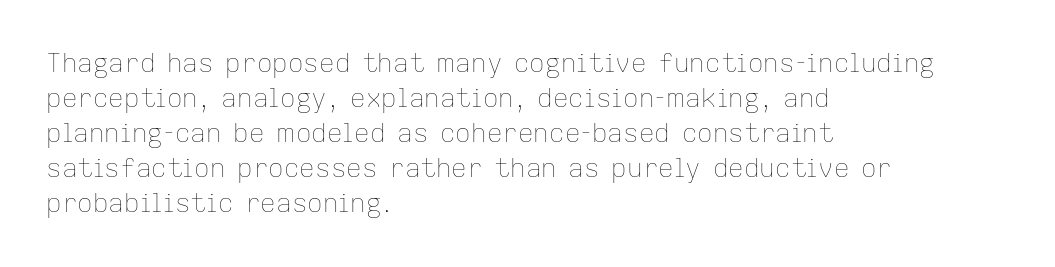
How are the letters spaced? Ordinarily, with no added tracking. Has an underline been added? It has not. Honestly, the row spacing looks completely unremarkable. The font is comparable to plain body text, perhaps lighter. Visually the block forms a straight wall on the left and a jagged coastline on the right.
